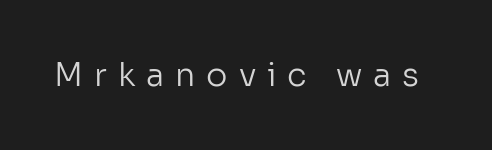
Q: Is the text bold? A: No.
Q: Is the text italic (slanted)? A: No, it is upright.
Q: Is the typeface a serif or a sans-serif typeface? A: Sans-serif.
Q: Is the text underlined? A: No.
Q: Is the spacing between letters normal or unusually wide? A: Unusually wide.
Q: Width (condensed, normal, or wide)? A: Normal.
Q: Stroke contrast? A: Low.
Q: x-height? A: Medium.
Q: Monospaced? A: No.
